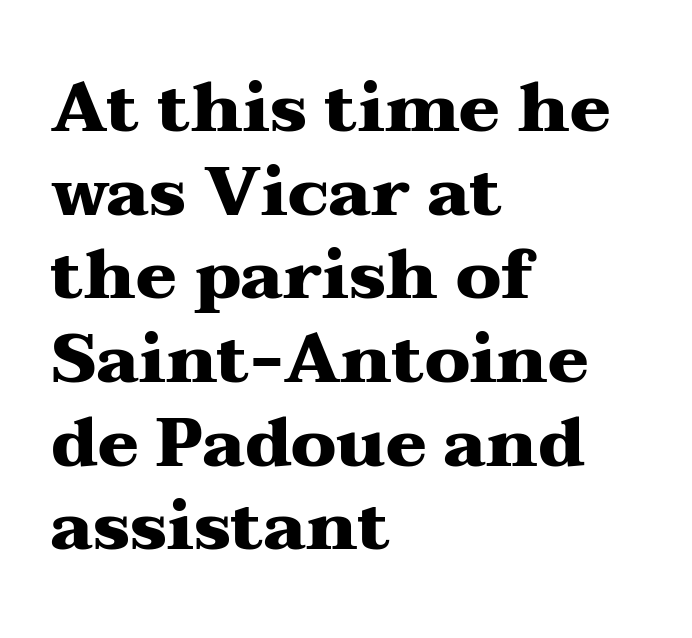
Posture: vertical. Yep, those are serifs on the letters. Spacing verdict: proportional, widths tailored to each character. Heavy, bold letterforms. Bare-footed words on every line.
